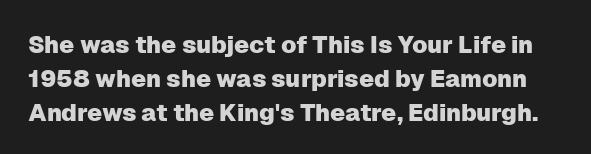
Q: Is the text italic (slanted)? A: No, it is upright.
Q: Is the text underlined? A: No.
Q: Is the spacing between letters normal or unusually wide? A: Normal.
Q: Is the spacing between lines tight, normal or loose? A: Normal.
